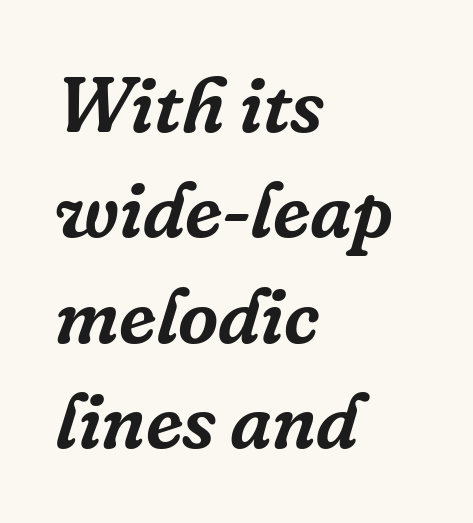
The line texture is even and compact thanks to regular tracking. Short and long lines alike share a common starting point at left. Each row of text sits above clean, open space. The rendering uses natural spacing where letterforms have individual widths. The glyphs in this specimen are seriffed. Rows of type keep a routine distance in the vertical direction.
